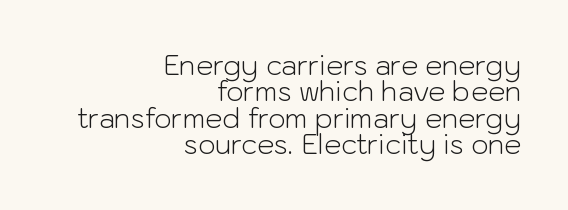
The image shows 27 px text type, upright; set right-aligned, tight line spacing (0.98x), normal letter spacing, not underlined.
